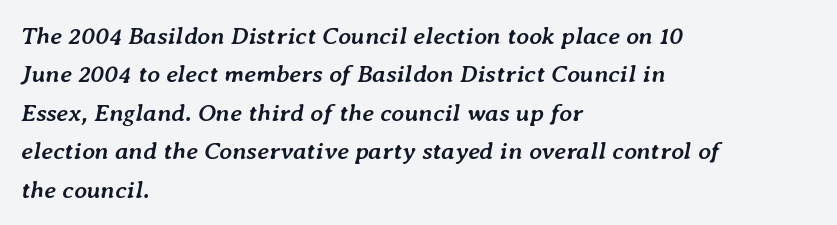
{"italic": "yes", "lean": "right", "slant_degrees": 7, "bold": "yes", "underline": "no", "align": "left", "line_spacing": "normal", "line_spacing_ratio": 1.54, "letter_spacing": "normal", "letter_spacing_em": 0.0, "glyph_px": 25}
